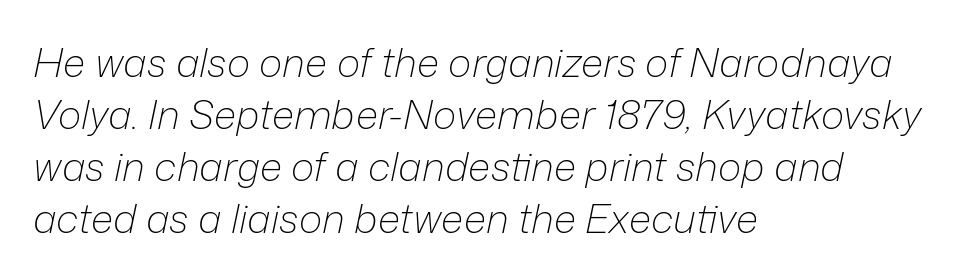
{"italic": "yes", "lean": "right", "slant_degrees": 12, "bold": "no", "weight": "light", "width": "normal", "stroke_contrast": "low", "x_height": "medium", "monospaced": "no", "underline": "no", "align": "left", "line_spacing": "normal", "line_spacing_ratio": 1.3, "letter_spacing": "normal", "letter_spacing_em": 0.0, "glyph_px": 40}
